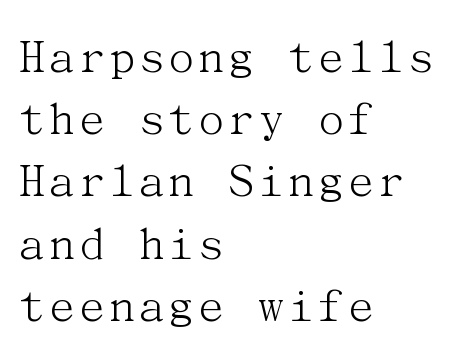
{"serif": "yes", "italic": "no", "bold": "no", "weight": "light", "width": "normal", "stroke_contrast": "medium", "x_height": "medium", "underline": "no", "align": "left", "line_spacing_ratio": 1.22, "letter_spacing": "normal", "letter_spacing_em": 0.0, "glyph_px": 51}
